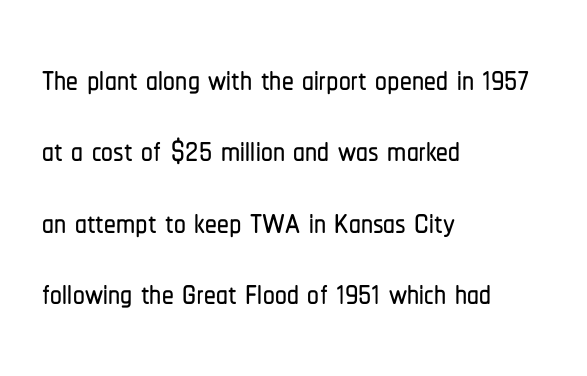
Q: Is the text italic (slanted)? A: No, it is upright.
Q: Is the typeface a serif or a sans-serif typeface? A: Sans-serif.
Q: Is the text underlined? A: No.
Q: How is the paragraph aligned? A: Left-aligned.
Q: Is the spacing between letters normal or unusually wide? A: Normal.
Q: Is the spacing between lines tight, normal or loose? A: Normal.
Q: Width (condensed, normal, or wide)? A: Condensed.
Q: Stroke contrast? A: Low.
Q: x-height? A: Medium.
Q: Monospaced? A: No.
